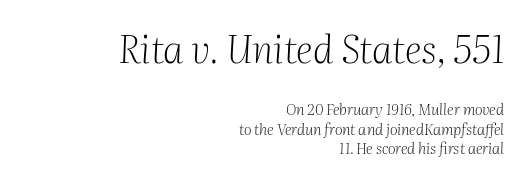
Q: Is the text bold? A: No.
Q: Is the text italic (slanted)? A: Yes, it leans right by about 2 degrees.
Q: Is the typeface a serif or a sans-serif typeface? A: Serif.
Q: Is the text underlined? A: No.
Q: How is the paragraph aligned? A: Right-aligned.
Q: Is the spacing between letters normal or unusually wide? A: Normal.
Q: Is the spacing between lines tight, normal or loose? A: Normal.
Q: Which block of text is set in a larger size, the first (top) or the second (bottom)? A: The first (top) one.
Q: Width (condensed, normal, or wide)? A: Normal.
Q: Stroke contrast? A: Medium.
Q: x-height? A: Medium.
Q: Monospaced? A: No.
